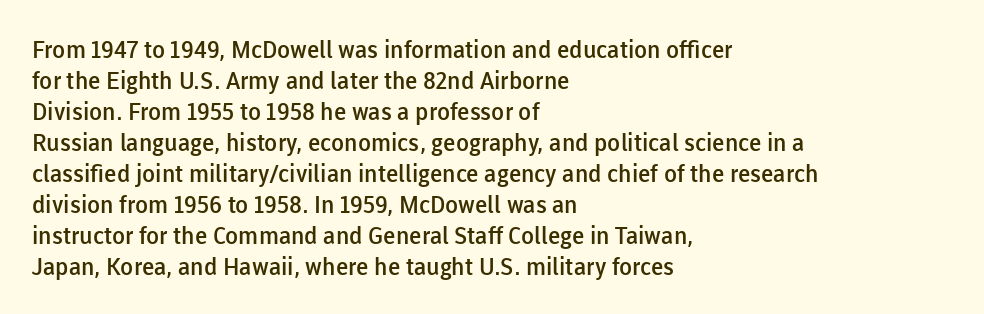
{"italic": "no", "bold": "semi", "underline": "no", "align": "left", "line_spacing": "normal", "line_spacing_ratio": 1.29, "letter_spacing": "normal", "letter_spacing_em": 0.0, "glyph_px": 24}
